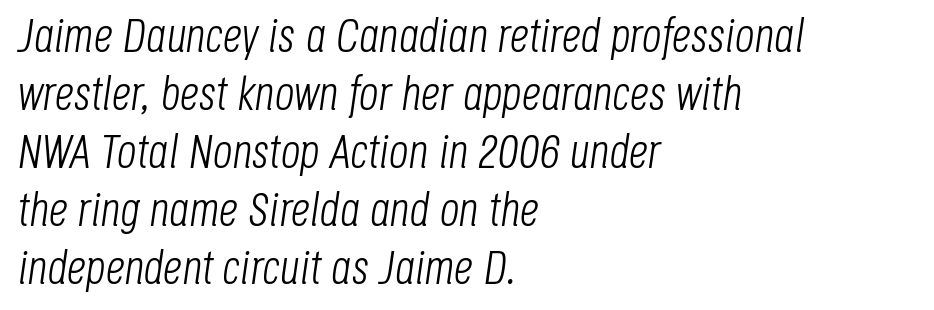
The lines in this sample share a left origin and differ only in where they stop. The passage shown has conventional tracking throughout. The letters look calm and open, with moderate or lighter stems. Only glyphs here, with clear space below each row.
